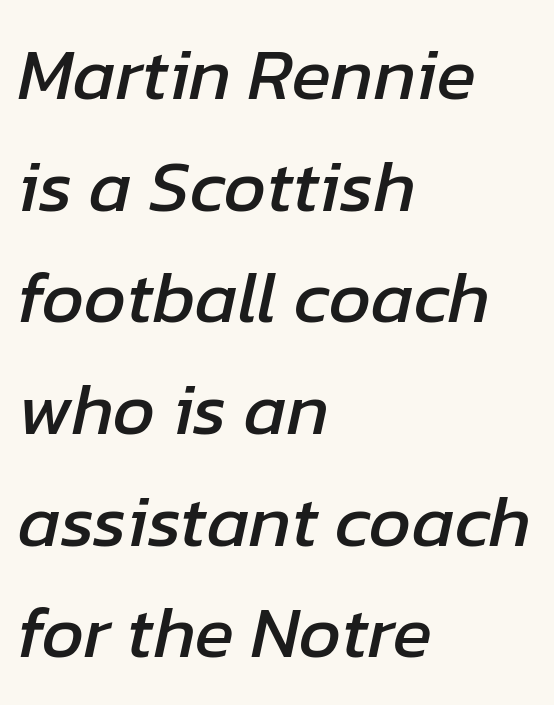
The rows are spaced the way most documents space them. Underlining? Definitely not there. One-word summary of the alignment: left. In terms of posture, this sample is oblique. Think of a printed novel: that variable character pitch is what you see here.
